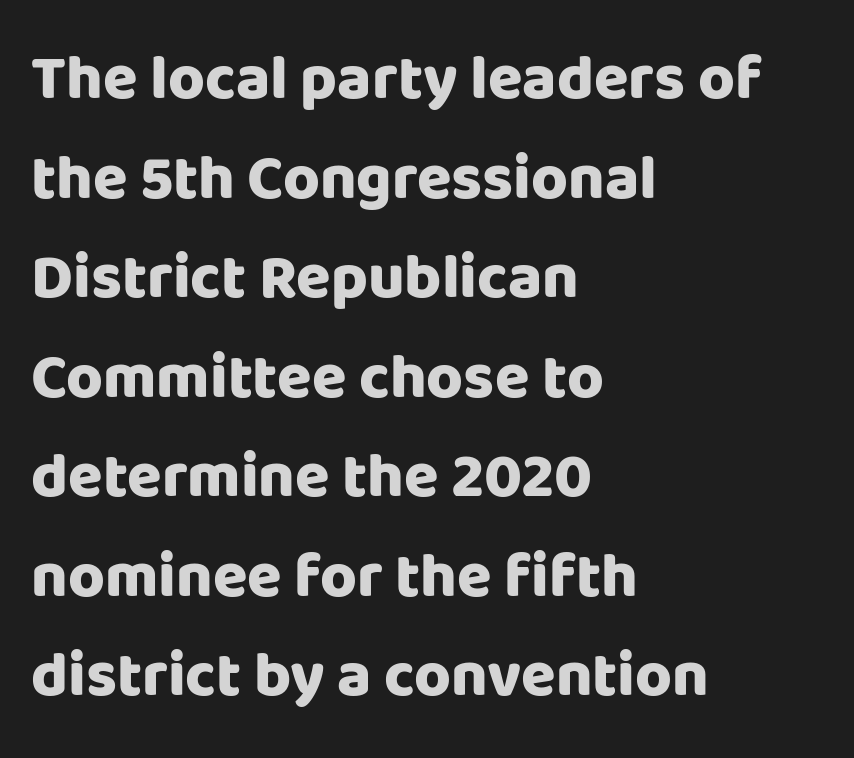
{"serif": "no", "italic": "no", "bold": "yes", "weight": "heavy", "width": "normal", "stroke_contrast": "low", "x_height": "large", "monospaced": "no", "underline": "no", "align": "left", "line_spacing": "normal", "line_spacing_ratio": 1.58, "letter_spacing": "normal", "letter_spacing_em": 0.0, "glyph_px": 63}
